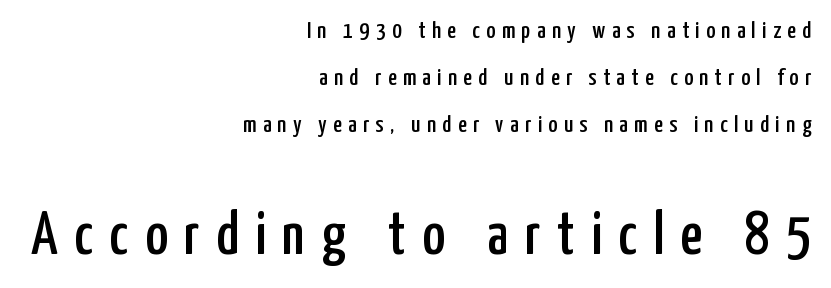
{"serif": "no", "italic": "no", "width": "condensed", "stroke_contrast": "low", "x_height": "medium", "monospaced": "no", "underline": "no", "align": "right", "line_spacing": "loose", "line_spacing_ratio": 1.95, "letter_spacing": "wide", "letter_spacing_em": 0.27, "larger_block": "second", "size_ratio": 2.54, "glyph_px": 61}
